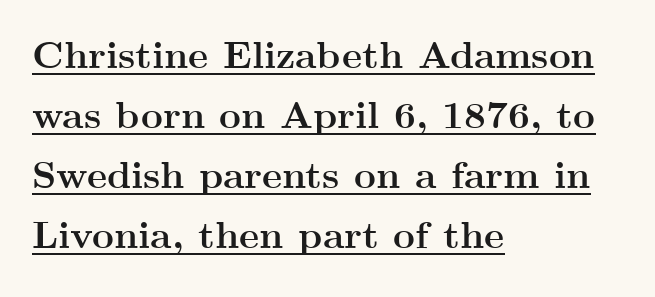
Q: Is the text bold? A: Yes.
Q: Is the text italic (slanted)? A: No, it is upright.
Q: Is the typeface a serif or a sans-serif typeface? A: Serif.
Q: Is the text underlined? A: Yes.
Q: How is the paragraph aligned? A: Left-aligned.
Q: Is the spacing between letters normal or unusually wide? A: Normal.
Q: Is the spacing between lines tight, normal or loose? A: Normal.
Q: Width (condensed, normal, or wide)? A: Wide.
Q: Stroke contrast? A: Medium.
Q: x-height? A: Small.
Q: Monospaced? A: No.
